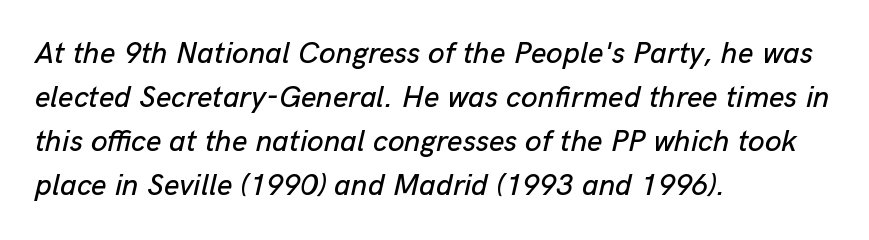
{"italic": "yes", "lean": "right", "slant_degrees": 13, "width": "normal", "stroke_contrast": "low", "x_height": "medium", "monospaced": "no", "underline": "no", "align": "left", "line_spacing": "normal", "line_spacing_ratio": 1.47, "letter_spacing": "normal", "letter_spacing_em": 0.0, "glyph_px": 30}
